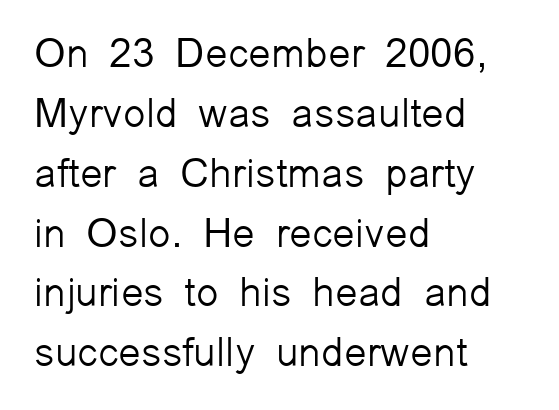
{"serif": "no", "italic": "no", "bold": "no", "weight": "light", "width": "normal", "stroke_contrast": "low", "x_height": "medium", "monospaced": "no", "underline": "no", "align": "left", "line_spacing": "normal", "line_spacing_ratio": 1.46, "letter_spacing": "normal", "letter_spacing_em": 0.0, "glyph_px": 41}
